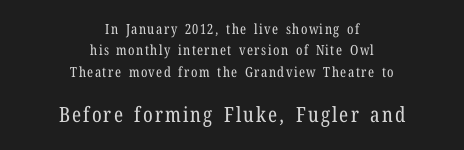
The image shows 21 px text type, upright; set centered, normal line spacing (1.53x), not underlined; the second (bottom) block is 1.5x larger.
